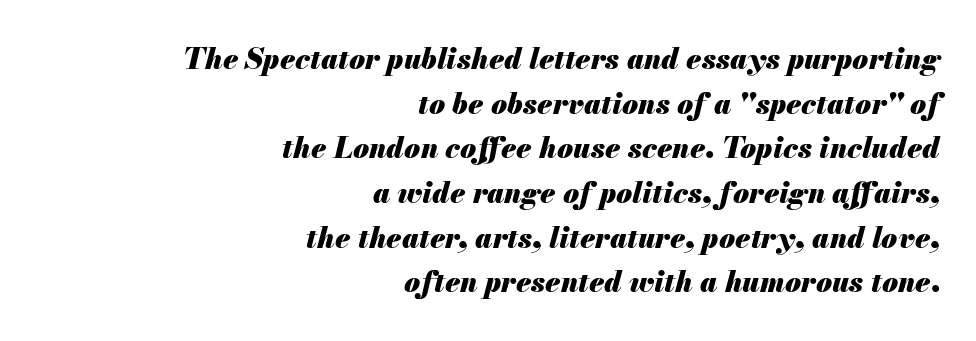
The image shows 29 px heavy type, italic (leaning right); set right-aligned, normal line spacing (1.54x), normal letter spacing, not underlined; medium stroke contrast and a small x-height.
